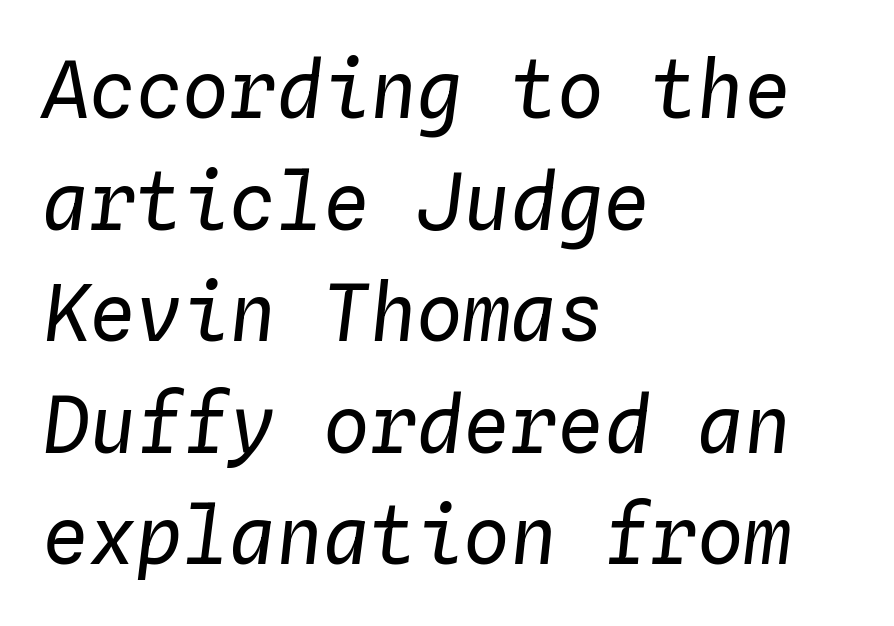
Q: Is the text bold? A: No.
Q: Is the text italic (slanted)? A: Yes, it leans right by about 4 degrees.
Q: Is the text underlined? A: No.
Q: How is the paragraph aligned? A: Left-aligned.
Q: Is the spacing between letters normal or unusually wide? A: Normal.
Q: Is the spacing between lines tight, normal or loose? A: Normal.
Q: Width (condensed, normal, or wide)? A: Normal.
Q: Stroke contrast? A: Low.
Q: x-height? A: Medium.
Q: Monospaced? A: Yes.
